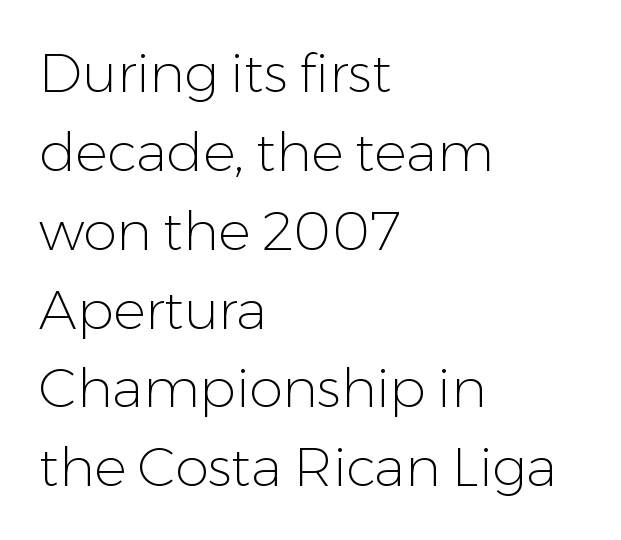
{"serif": "no", "italic": "no", "bold": "no", "weight": "light", "width": "normal", "stroke_contrast": "low", "x_height": "medium", "monospaced": "no", "underline": "no", "align": "left", "line_spacing": "normal", "line_spacing_ratio": 1.46, "letter_spacing": "normal", "letter_spacing_em": 0.0, "glyph_px": 54}
